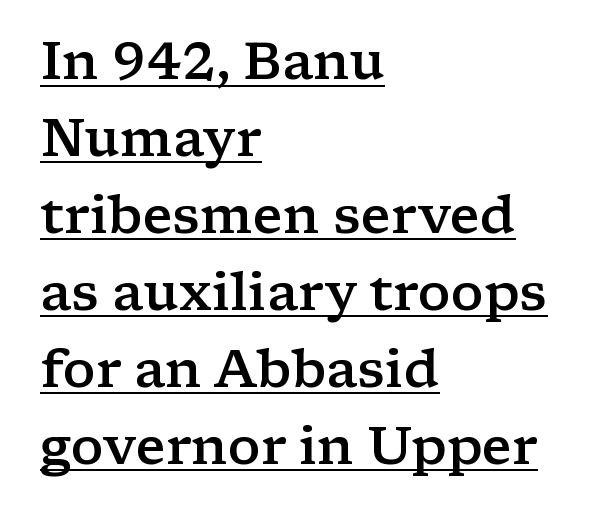
Each letter's strokes conclude with small projecting serifs. Do the characters align in a grid? No, the font is proportional. The designer left line spacing at the default. Is there any slant? The stems are plumb. Is the block centered? No — it sits flush against the left margin. The font is running at a semibold setting, under full bold.
